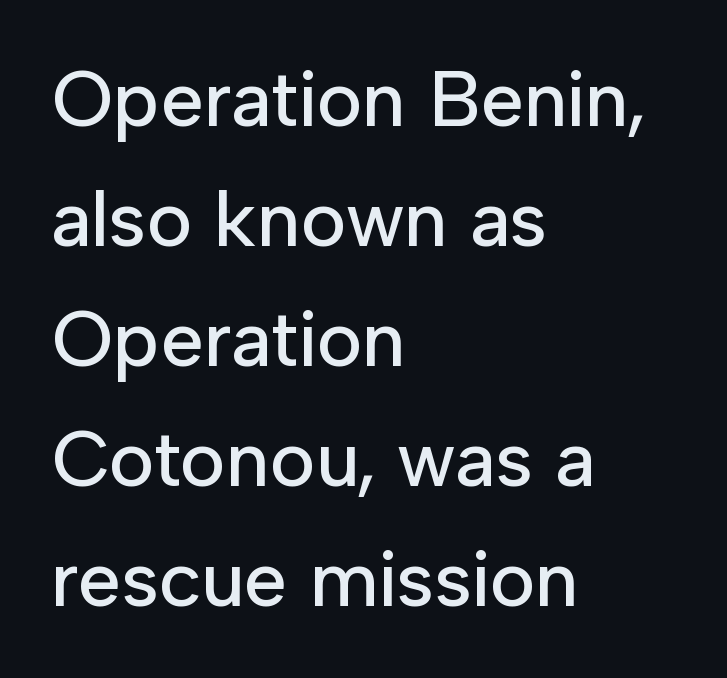
The lines are quadded left. Look at the bottom of the vertical strokes: they stop flat, with no serifs. Type without underlining. Unlike italic type, these characters show no tilt at all.
